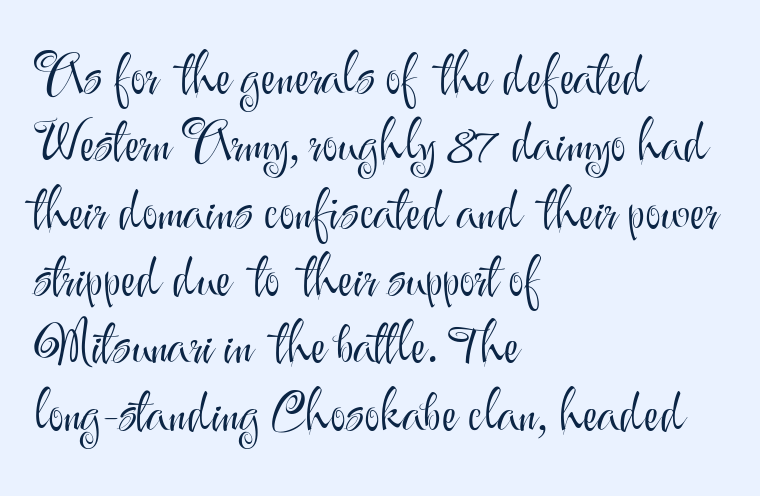
{"serif": "no", "bold": "no", "weight": "light", "width": "normal", "stroke_contrast": "medium", "x_height": "small", "monospaced": "no", "underline": "no", "align": "left", "line_spacing": "normal", "line_spacing_ratio": 1.27, "letter_spacing": "normal", "letter_spacing_em": 0.0, "glyph_px": 53}
